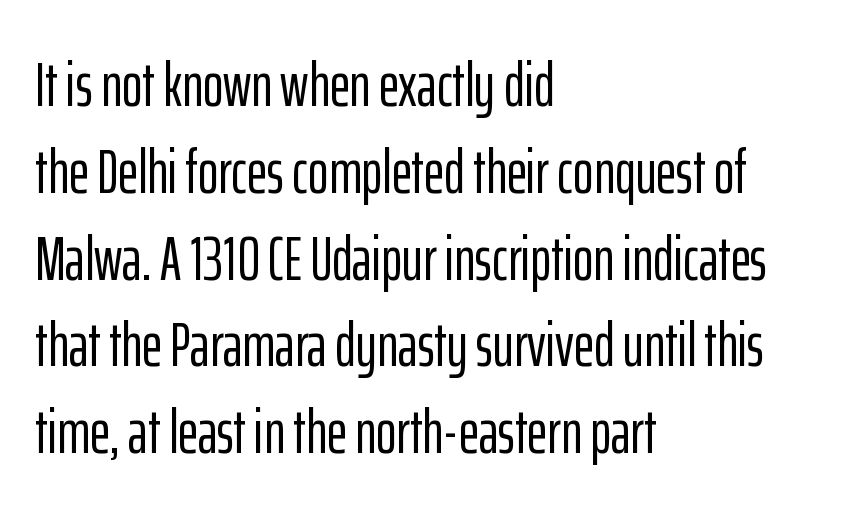
The image shows 62 px condensed sans-serif type, upright; set left-aligned, normal line spacing (1.4x), normal letter spacing, not underlined; low stroke contrast and a medium x-height.
